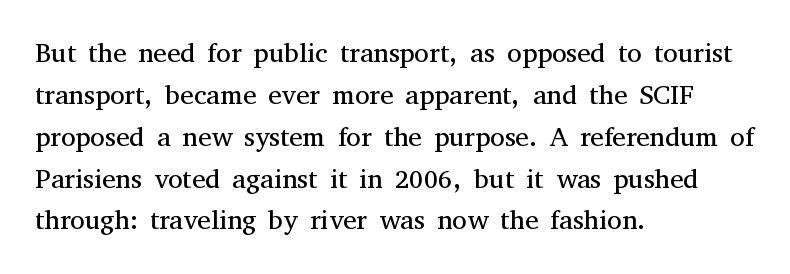
Q: Is the text bold? A: No.
Q: Is the text italic (slanted)? A: No, it is upright.
Q: Is the text underlined? A: No.
Q: How is the paragraph aligned? A: Left-aligned.
Q: Is the spacing between letters normal or unusually wide? A: Normal.
Q: Is the spacing between lines tight, normal or loose? A: Normal.
